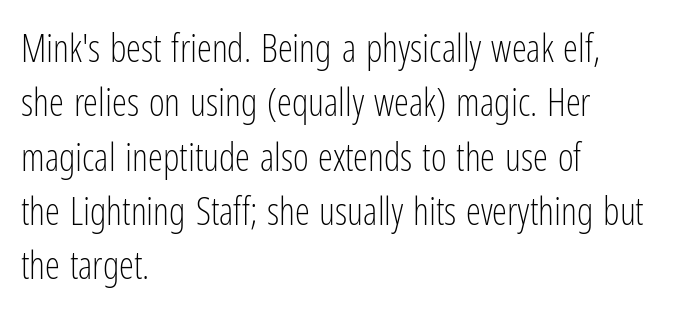
Q: Is the text bold? A: No.
Q: Is the text italic (slanted)? A: No, it is upright.
Q: Is the typeface a serif or a sans-serif typeface? A: Sans-serif.
Q: Is the text underlined? A: No.
Q: How is the paragraph aligned? A: Left-aligned.
Q: Is the spacing between letters normal or unusually wide? A: Normal.
Q: Is the spacing between lines tight, normal or loose? A: Normal.
Q: Width (condensed, normal, or wide)? A: Condensed.
Q: Stroke contrast? A: Low.
Q: x-height? A: Medium.
Q: Monospaced? A: No.
